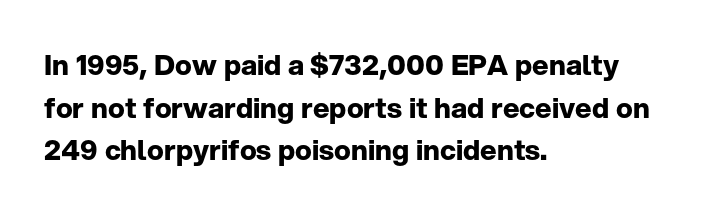
Each letter keeps its own natural width here, so spacing adapts to shape. Its strokes are broad and dark, the hallmark of bold type. The font's upright variant was chosen for this text. Classification — sans serif. Just letters on the line, the space beneath them empty. A normal amount of white space separates one row of letters from the next.
